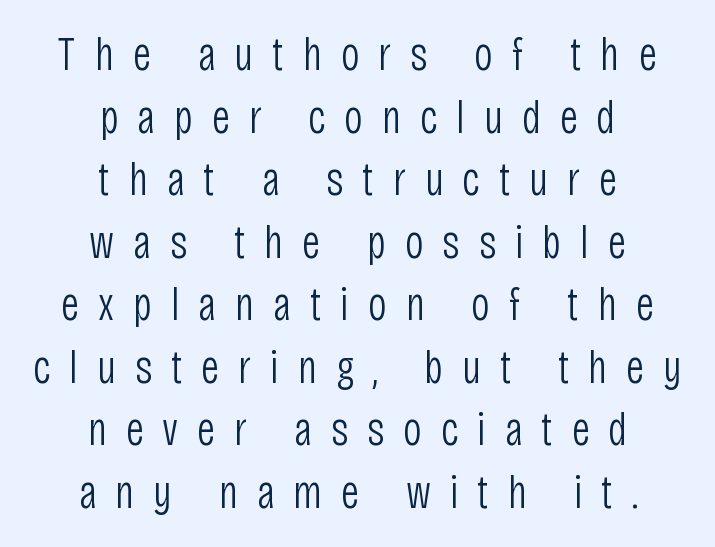
{"serif": "no", "italic": "no", "bold": "no", "weight": "light", "width": "condensed", "stroke_contrast": "low", "x_height": "large", "monospaced": "no", "underline": "no", "align": "center", "line_spacing": "normal", "line_spacing_ratio": 1.33, "letter_spacing": "wide", "letter_spacing_em": 0.4, "glyph_px": 47}
